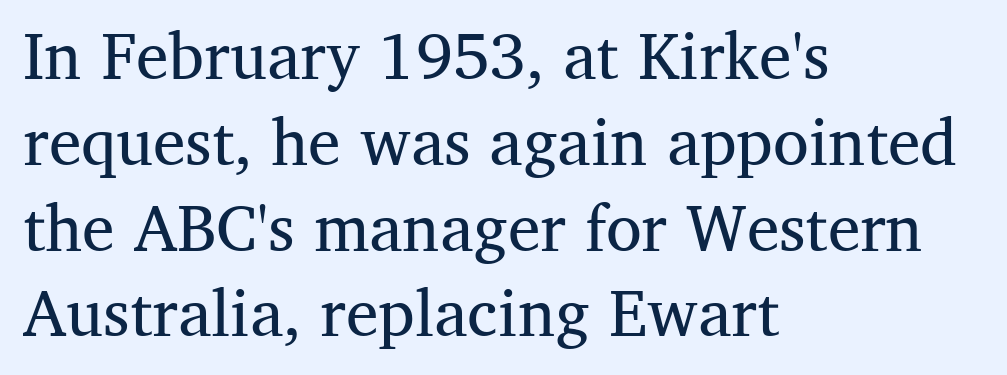
Q: Is the text bold? A: No.
Q: Is the text italic (slanted)? A: No, it is upright.
Q: Is the typeface a serif or a sans-serif typeface? A: Serif.
Q: Is the text underlined? A: No.
Q: How is the paragraph aligned? A: Left-aligned.
Q: Is the spacing between letters normal or unusually wide? A: Normal.
Q: Is the spacing between lines tight, normal or loose? A: Normal.
Q: Width (condensed, normal, or wide)? A: Normal.
Q: Stroke contrast? A: Medium.
Q: x-height? A: Medium.
Q: Monospaced? A: No.
